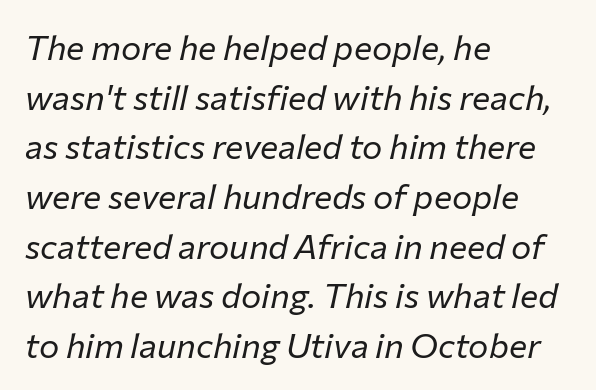
Q: Is the text bold? A: No.
Q: Is the text italic (slanted)? A: Yes, it leans right by about 12 degrees.
Q: Is the text underlined? A: No.
Q: How is the paragraph aligned? A: Left-aligned.
Q: Is the spacing between letters normal or unusually wide? A: Normal.
Q: Is the spacing between lines tight, normal or loose? A: Normal.
Q: Width (condensed, normal, or wide)? A: Normal.
Q: Stroke contrast? A: Low.
Q: x-height? A: Medium.
Q: Monospaced? A: No.
